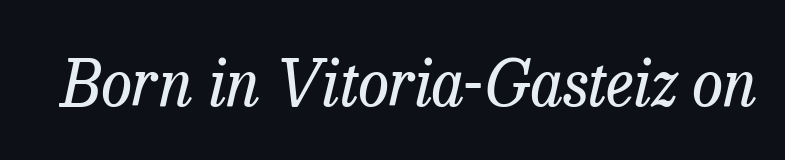
Quick note: underline off. Designer's note — italics engaged. Spacing verdict: proportional, widths tailored to each character. Is the letter spacing exaggerated? No — it looks like the ordinary default. Is the stroke heavy? The answer is a plain regular-or-lighter. These lines are composed in type with serifs.
